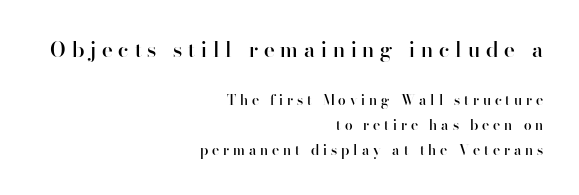
Large over small — that's the arrangement of the two blocks here. Tracking here is generous; glyphs stand well apart from one another. A student would call this right alignment; a typographer would say flush right, rag left. Every character sits straight up, as roman type does. A semibold gives these letters moderate extra thickness, short of bold. Type without underlining.
